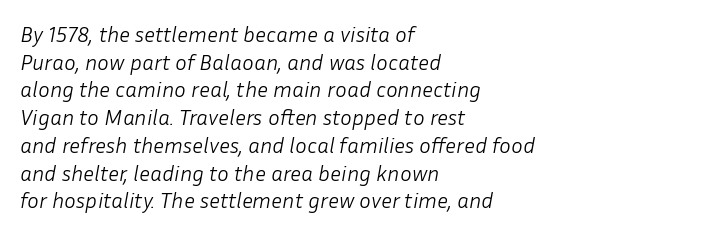
{"italic": "yes", "lean": "right", "slant_degrees": 10, "bold": "no", "underline": "no", "align": "left", "line_spacing": "normal", "line_spacing_ratio": 1.26, "letter_spacing": "normal", "letter_spacing_em": 0.0, "glyph_px": 22}
